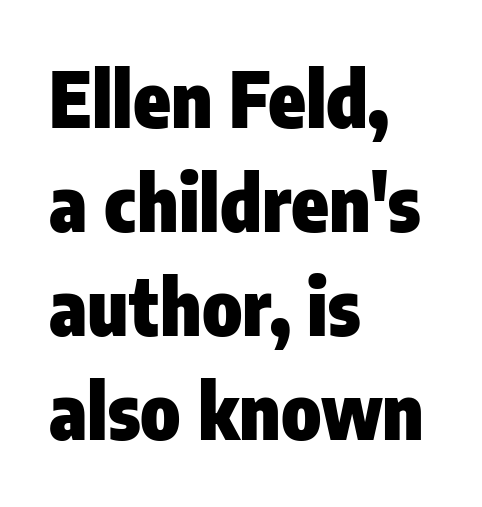
Q: Is the text bold? A: Yes.
Q: Is the text italic (slanted)? A: No, it is upright.
Q: Is the typeface a serif or a sans-serif typeface? A: Sans-serif.
Q: Is the text underlined? A: No.
Q: How is the paragraph aligned? A: Left-aligned.
Q: Is the spacing between letters normal or unusually wide? A: Normal.
Q: Is the spacing between lines tight, normal or loose? A: Normal.
Q: Width (condensed, normal, or wide)? A: Condensed.
Q: Stroke contrast? A: Low.
Q: x-height? A: Medium.
Q: Monospaced? A: No.
